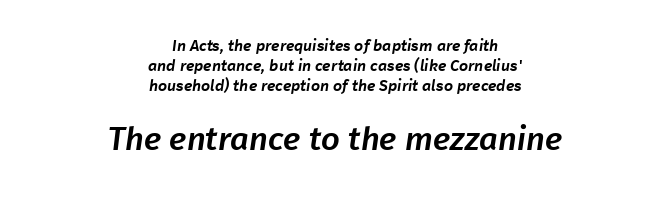
The image shows 33 px sans-serif type; set centered, normal line spacing (1.25x), normal letter spacing, not underlined; the second (bottom) block is 2.06x larger; low stroke contrast and a medium x-height.
